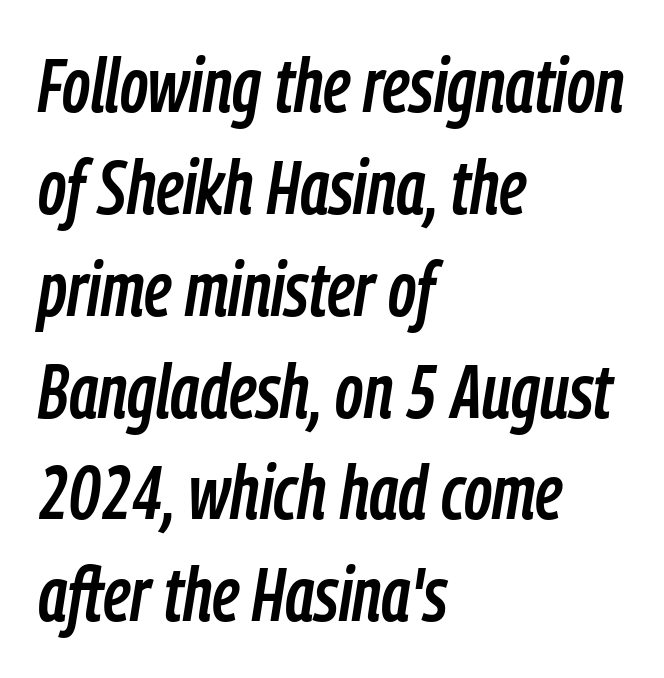
Slanted lettering throughout. A classic flush-left, rag-right setting is used for this passage. Plain, unruled lines of type. The face used here is proportionally spaced, like ordinary book or web type. Nothing unusual about the tracking: characters are spaced as the font intends. Leading matches the norm, producing a regular column.
